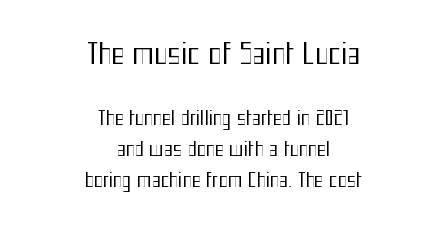
{"serif": "no", "italic": "no", "bold": "no", "weight": "regular", "width": "condensed", "stroke_contrast": "medium", "x_height": "medium", "monospaced": "no", "underline": "no", "align": "center", "line_spacing": "normal", "line_spacing_ratio": 1.63, "letter_spacing": "normal", "letter_spacing_em": 0.0, "larger_block": "first", "size_ratio": 1.47, "glyph_px": 28}
